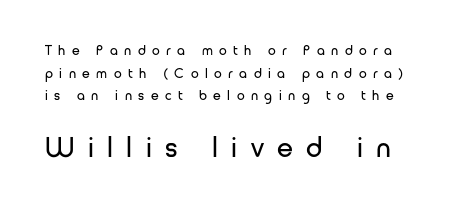
The image shows 29 px regular-weight sans-serif type, upright; set normal line spacing (1.62x), unusually wide letter spacing (+0.46 em), not underlined; the second (bottom) block is 2.07x larger; low stroke contrast and a medium x-height.
